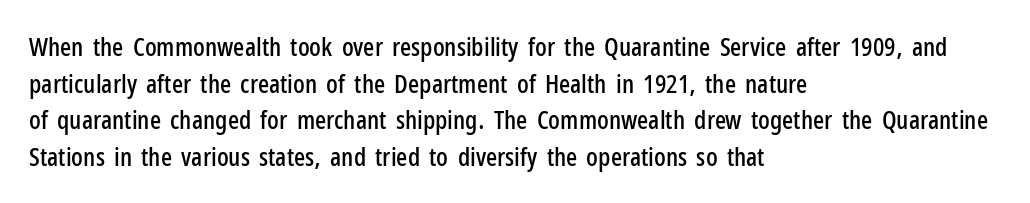
{"italic": "no", "underline": "no", "align": "left", "line_spacing": "normal", "line_spacing_ratio": 1.41, "letter_spacing": "normal", "letter_spacing_em": 0.0, "glyph_px": 26}
